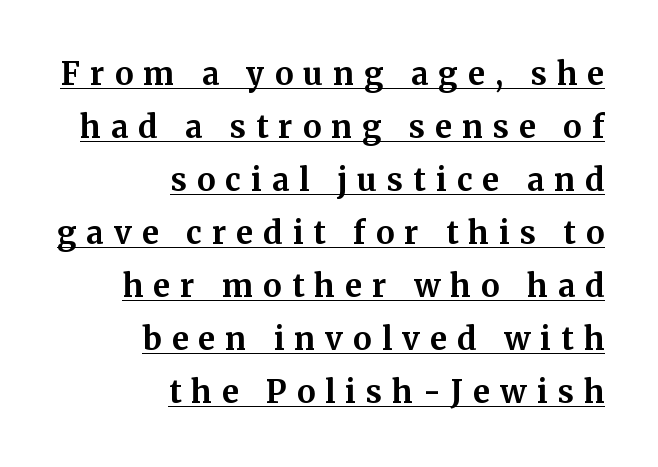
Q: Is the text bold? A: Yes.
Q: Is the text italic (slanted)? A: No, it is upright.
Q: Is the typeface a serif or a sans-serif typeface? A: Serif.
Q: Is the text underlined? A: Yes.
Q: How is the paragraph aligned? A: Right-aligned.
Q: Is the spacing between letters normal or unusually wide? A: Unusually wide.
Q: Width (condensed, normal, or wide)? A: Normal.
Q: Stroke contrast? A: Medium.
Q: x-height? A: Medium.
Q: Monospaced? A: No.
